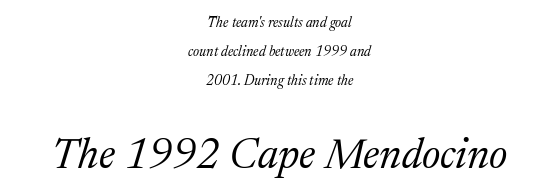
{"serif": "yes", "italic": "yes", "lean": "right", "slant_degrees": 17, "bold": "no", "weight": "regular", "width": "normal", "stroke_contrast": "medium", "x_height": "medium", "monospaced": "no", "underline": "no", "align": "center", "line_spacing": "loose", "line_spacing_ratio": 2.08, "letter_spacing": "normal", "letter_spacing_em": 0.0, "larger_block": "second", "size_ratio": 3.0, "glyph_px": 42}
